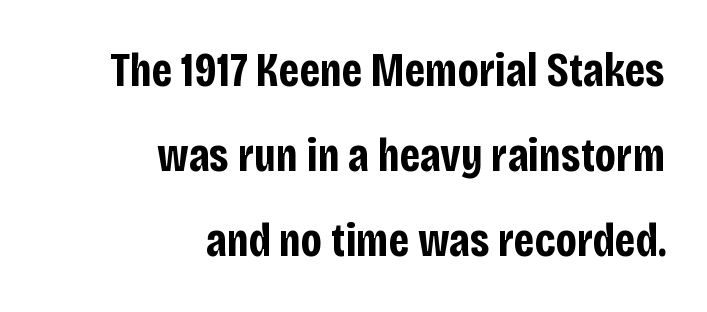
{"serif": "no", "italic": "no", "bold": "yes", "weight": "bold", "width": "condensed", "stroke_contrast": "low", "x_height": "large", "monospaced": "no", "underline": "no", "align": "right", "line_spacing_ratio": 1.81, "letter_spacing": "normal", "letter_spacing_em": 0.0, "glyph_px": 47}
